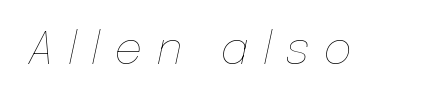
The image shows 45 px thin type, italic (leaning right); set unusually wide letter spacing (+0.29 em), not underlined; low stroke contrast and a medium x-height.
